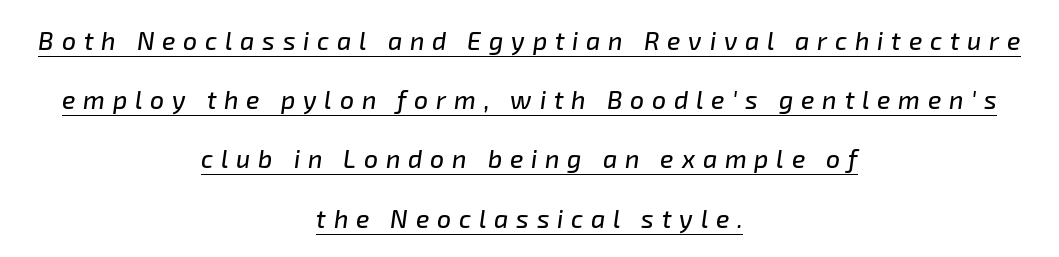
{"italic": "yes", "lean": "right", "slant_degrees": 8, "underline": "yes", "align": "center", "line_spacing": "loose", "line_spacing_ratio": 2.37, "letter_spacing": "wide", "letter_spacing_em": 0.31, "glyph_px": 25}
